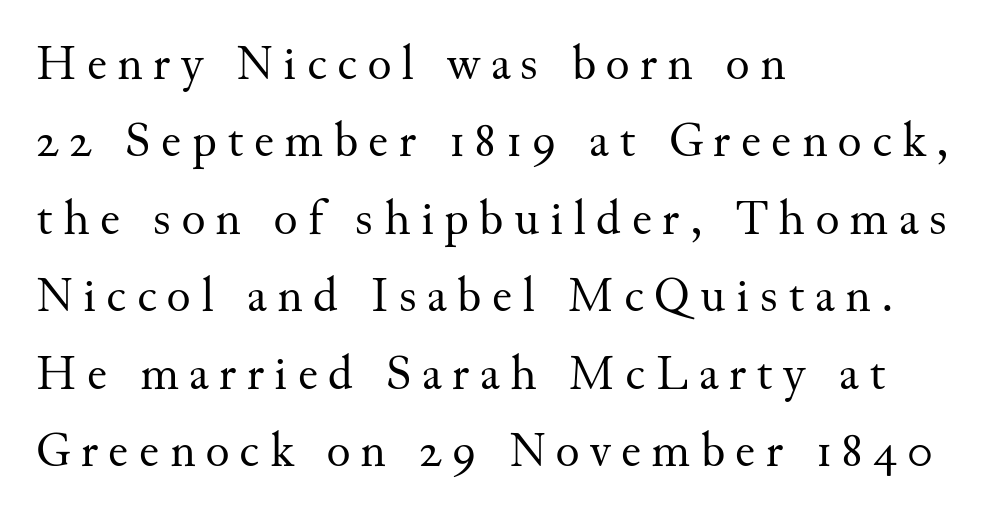
{"serif": "yes", "italic": "no", "bold": "no", "weight": "regular", "width": "normal", "stroke_contrast": "medium", "x_height": "small", "monospaced": "no", "underline": "no", "align": "left", "line_spacing": "normal", "line_spacing_ratio": 1.55, "letter_spacing": "wide", "letter_spacing_em": 0.21, "glyph_px": 50}
